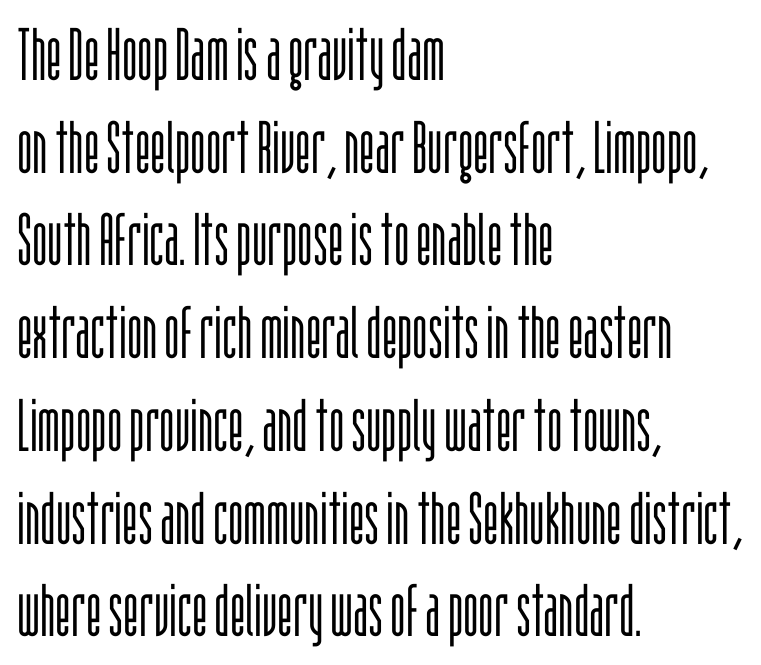
Q: Is the text bold? A: No.
Q: Is the text italic (slanted)? A: No, it is upright.
Q: Is the typeface a serif or a sans-serif typeface? A: Sans-serif.
Q: Is the text underlined? A: No.
Q: How is the paragraph aligned? A: Left-aligned.
Q: Is the spacing between letters normal or unusually wide? A: Normal.
Q: Is the spacing between lines tight, normal or loose? A: Normal.
Q: Width (condensed, normal, or wide)? A: Condensed.
Q: Stroke contrast? A: Low.
Q: x-height? A: Large.
Q: Monospaced? A: No.
